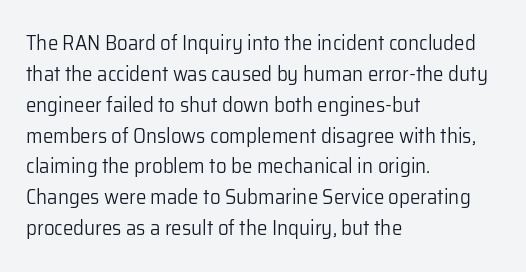
If you drew a line through each stem, it would be perfectly vertical. Leftover space on each line is placed entirely after the last word. The vertical gap from one line to the next is medium. The specimen omits any rule beneath the text block's lines.
